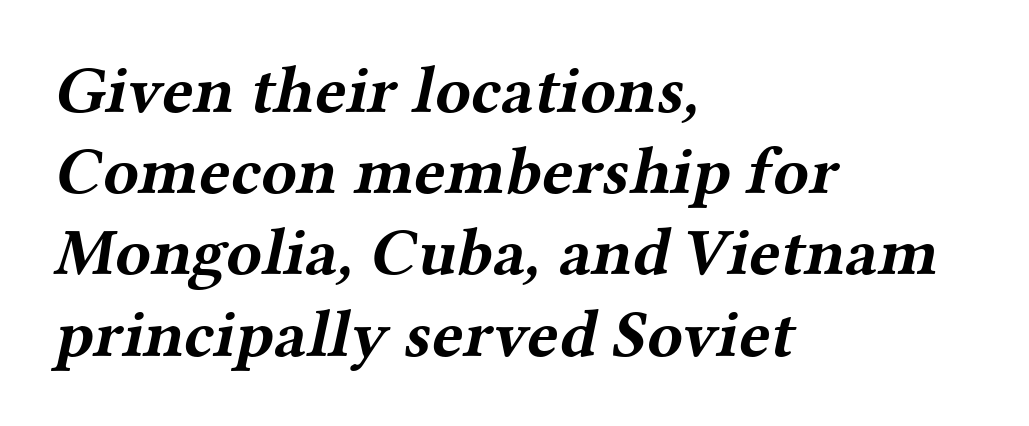
Q: Is the text bold? A: Yes.
Q: Is the typeface a serif or a sans-serif typeface? A: Serif.
Q: Is the text underlined? A: No.
Q: How is the paragraph aligned? A: Left-aligned.
Q: Is the spacing between letters normal or unusually wide? A: Normal.
Q: Width (condensed, normal, or wide)? A: Wide.
Q: Stroke contrast? A: Medium.
Q: x-height? A: Medium.
Q: Monospaced? A: No.
